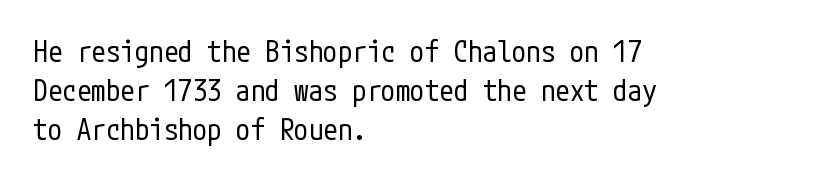
Q: Is the text bold? A: No.
Q: Is the text italic (slanted)? A: No, it is upright.
Q: Is the typeface a serif or a sans-serif typeface? A: Sans-serif.
Q: Is the text underlined? A: No.
Q: How is the paragraph aligned? A: Left-aligned.
Q: Is the spacing between letters normal or unusually wide? A: Normal.
Q: Is the spacing between lines tight, normal or loose? A: Normal.
Q: Width (condensed, normal, or wide)? A: Condensed.
Q: Stroke contrast? A: Low.
Q: x-height? A: Medium.
